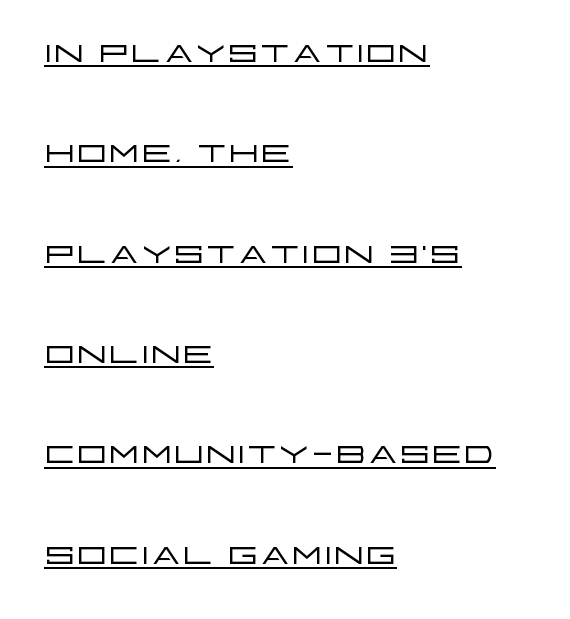
Does extra space separate the letters? No, they use regular spacing. The rendered words wear a rule along their underside. The passage shown is not bold in any degree. The designer went with a sans here, leaving each stem footless. Here the designer chose a conventional face with non-uniform glyph widths.
